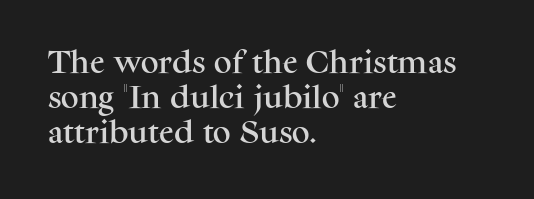
Q: Is the text italic (slanted)? A: No, it is upright.
Q: Is the text underlined? A: No.
Q: How is the paragraph aligned? A: Left-aligned.
Q: Is the spacing between letters normal or unusually wide? A: Normal.
Q: Is the spacing between lines tight, normal or loose? A: Normal.
